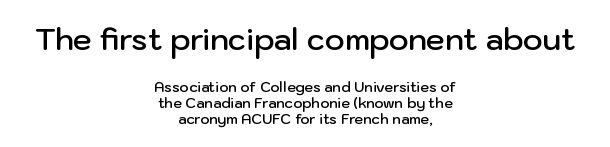
Of the two passages, the one on top uses the larger point size. Letter spacing: default. Caption: semibold face, moderately heavy strokes. Descenders hang freely into open space. A student would call this center alignment; a typographer would say set centered.
